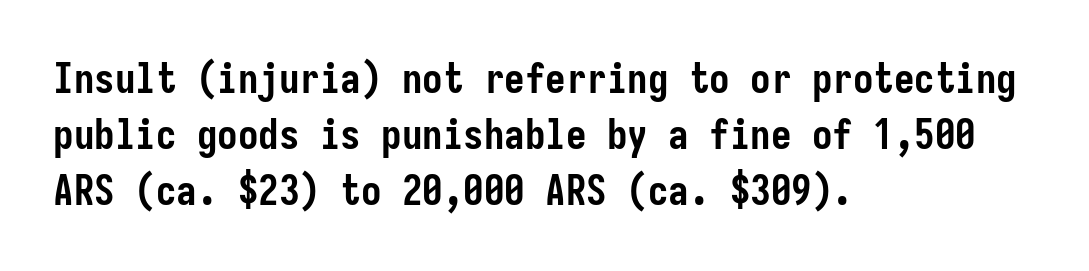
Chunky letters — that's bold for sure. Students, note that the glyphs here touch the page at normal intervals. How would I describe the line gaps? Plain and ordinary. Teacher's note: observe the even left margin — that is flush-left alignment. The typography opts for an upright posture over an oblique one. The font family rendered here belongs to the sans-serif group.
